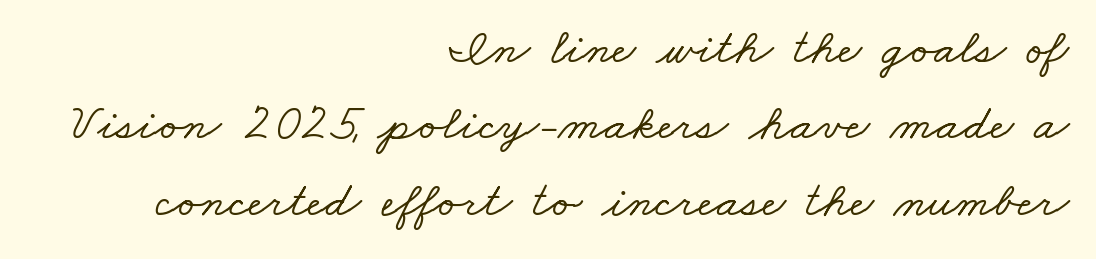
The image shows 51 px wide serif type; set right-aligned, normal line spacing (1.5x), normal letter spacing, not underlined; low stroke contrast and a small x-height.
